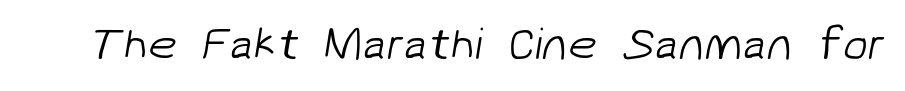
{"serif": "no", "bold": "no", "weight": "light", "width": "normal", "stroke_contrast": "low", "x_height": "medium", "monospaced": "no", "underline": "no", "letter_spacing": "normal", "letter_spacing_em": 0.0, "glyph_px": 46}
